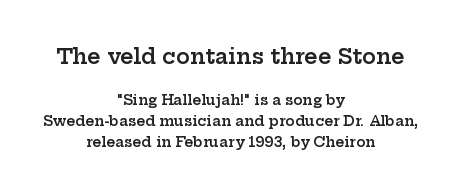
Glance below the letters and you will spot only blank space. The lettering stays uniformly vertical, giving the passage a roman look. Vertical spacing — default. The more generous point size was reserved for the upper chunk.
